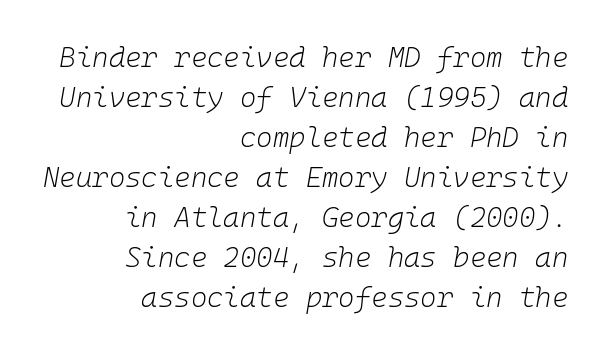
The image shows 28 px light type, italic (leaning right), monospaced; set right-aligned, normal line spacing (1.43x), normal letter spacing, not underlined; low stroke contrast and a medium x-height.
